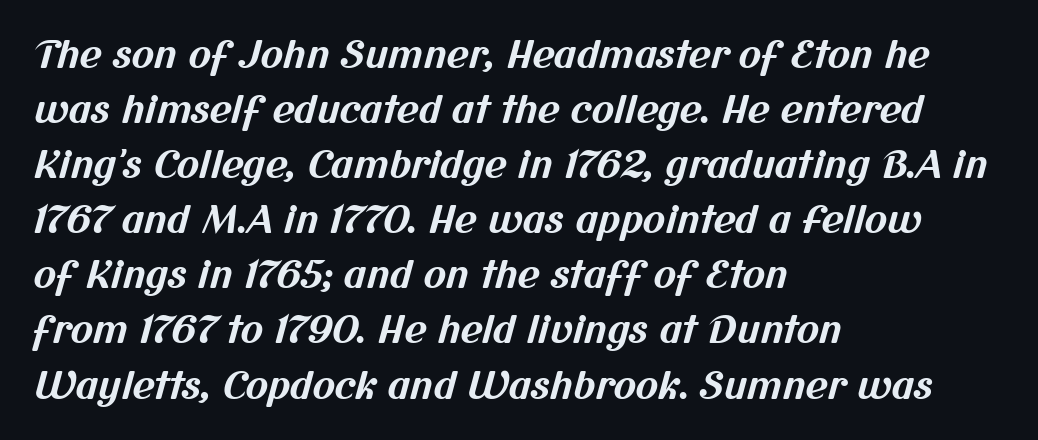
The image shows 38 px bold sans-serif type; set left-aligned, normal line spacing (1.45x), normal letter spacing, not underlined; medium stroke contrast and a medium x-height.
